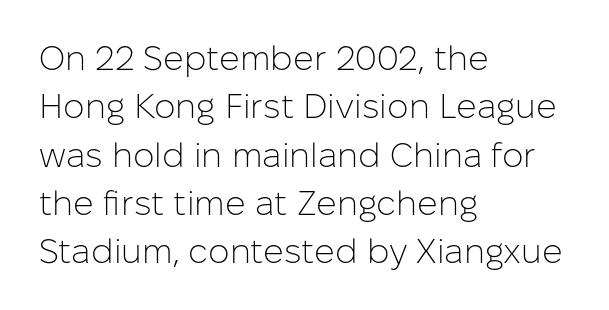
The letters advance in unequal steps, a hallmark of proportional type. Nope, no serifs anywhere on these letters. The letters sit at their default tracking, neither squeezed nor spread. Visually the block forms a straight wall on the left and a jagged coastline on the right. No italicization has been applied; the sample stays upright.
